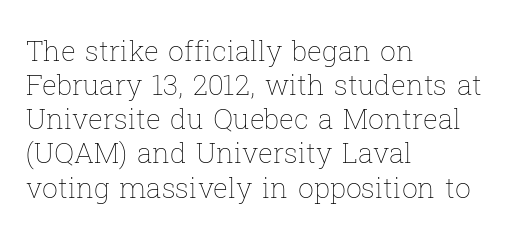
{"italic": "no", "bold": "no", "weight": "thin", "width": "normal", "stroke_contrast": "low", "x_height": "medium", "monospaced": "no", "underline": "no", "align": "left", "line_spacing_ratio": 1.22, "letter_spacing": "normal", "letter_spacing_em": 0.0, "glyph_px": 28}
